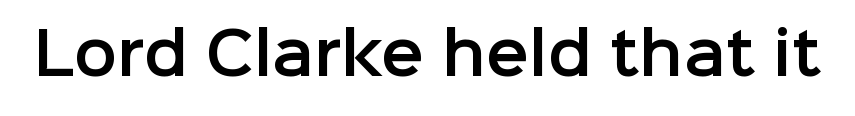
The letters advance in unequal steps, a hallmark of proportional type. The characters display no serif detailing; their extremities are plain. Ascenders rise straight up at ninety degrees. In terms of letterspacing, this is plain default setting. Decoration check: the copy has no underline.
